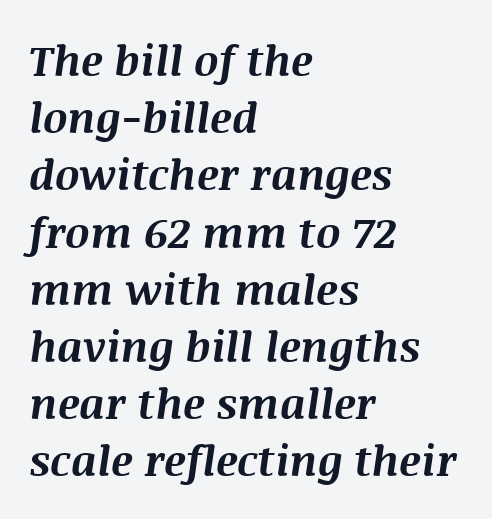
Q: Is the text bold? A: Yes.
Q: Is the text italic (slanted)? A: Yes, it leans right by about 8 degrees.
Q: Is the text underlined? A: No.
Q: How is the paragraph aligned? A: Left-aligned.
Q: Is the spacing between letters normal or unusually wide? A: Normal.
Q: Is the spacing between lines tight, normal or loose? A: Normal.
Q: Width (condensed, normal, or wide)? A: Normal.
Q: Stroke contrast? A: Medium.
Q: x-height? A: Large.
Q: Monospaced? A: No.
